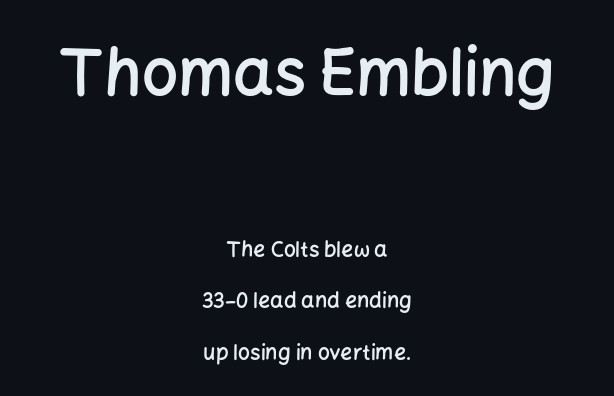
Firm but not heavy-handed strokes: this text is semibold. No italicization has been applied; the sample stays upright. Loosely led — the rows are spread out. The specimen omits any rule beneath the text block's lines.
